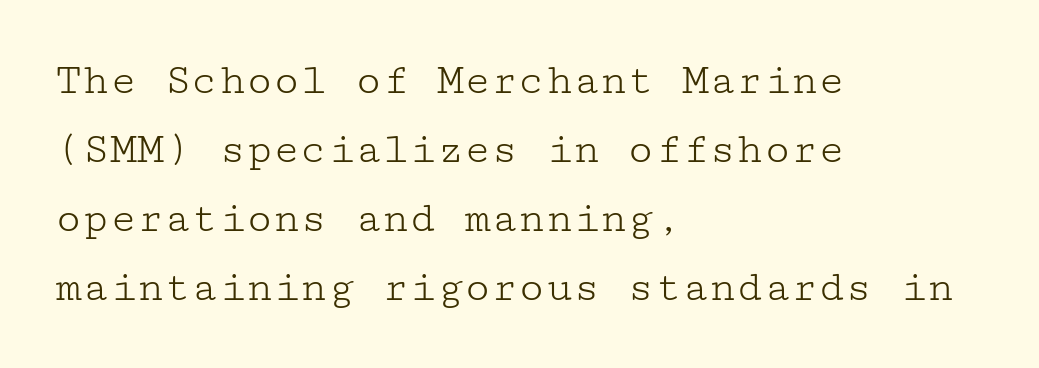
The image shows 45 px light, wide serif type, upright; set left-aligned, normal line spacing (1.53x), normal letter spacing, not underlined; low stroke contrast and a medium x-height.
